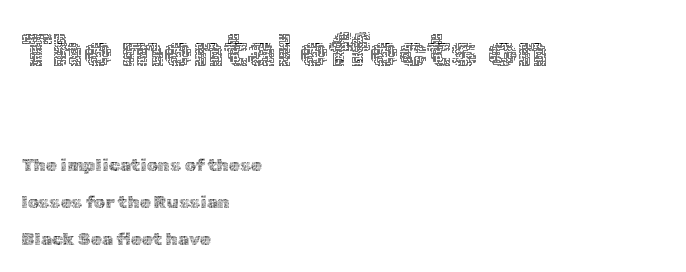
The image shows 46 px thin type, upright; set left-aligned, loose line spacing (2.06x), normal letter spacing, not underlined; the first (top) block is 2.56x larger; a medium x-height.
